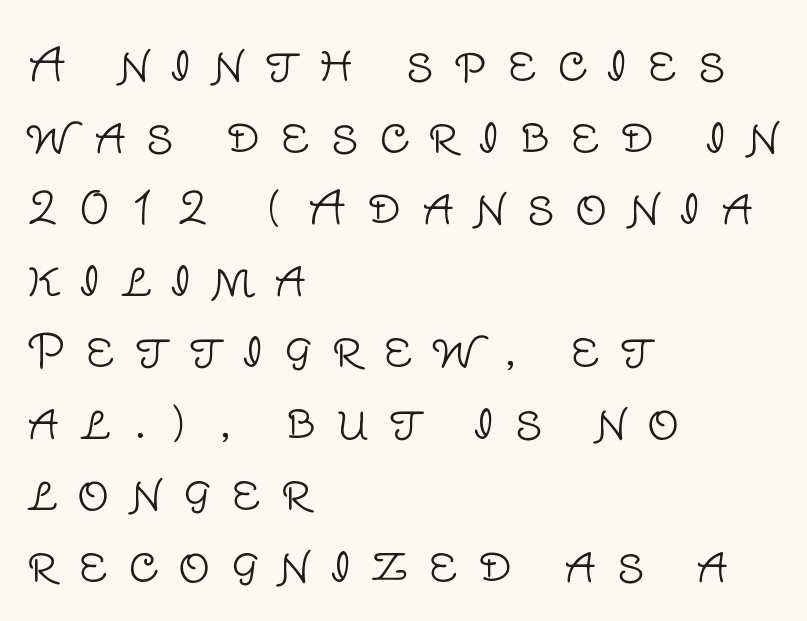
The image shows 45 px light sans-serif type; set left-aligned, normal line spacing (1.59x), unusually wide letter spacing (+0.45 em), not underlined; low stroke contrast and a large x-height.
